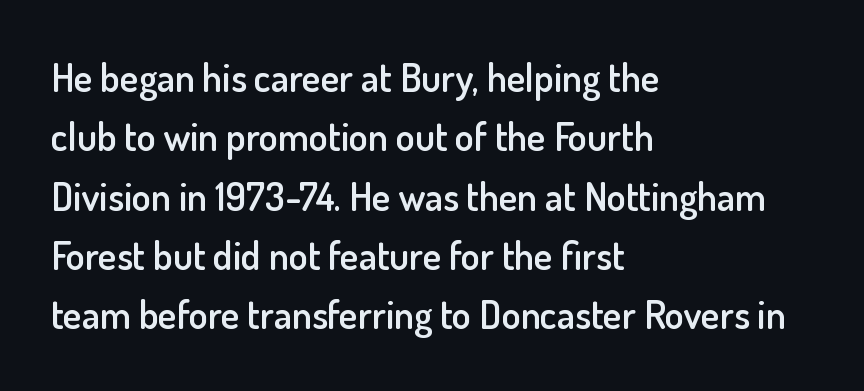
The image shows 39 px semibold sans-serif type, upright; set left-aligned, normal line spacing (1.52x), normal letter spacing, not underlined; low stroke contrast and a small x-height.
